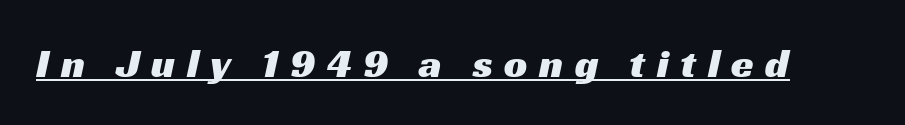
The image shows 41 px wide sans-serif type; set unusually wide letter spacing (+0.28 em), underlined; medium stroke contrast and a medium x-height.
